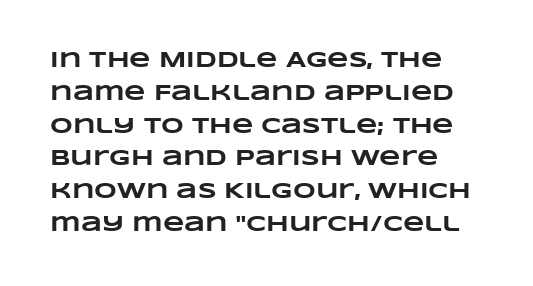
{"bold": "yes", "underline": "no", "align": "left", "line_spacing": "normal", "line_spacing_ratio": 1.49, "letter_spacing": "normal", "letter_spacing_em": 0.0, "glyph_px": 22}
